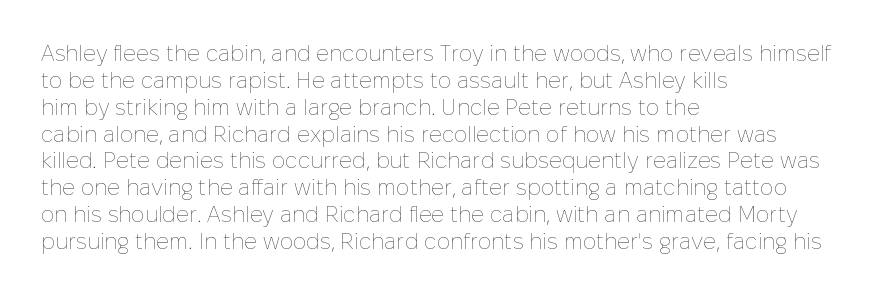
Honestly, the letter spacing is just normal — you wouldn't notice it. A student would call this left alignment; a typographer would say flush left, rag right. The font sits on the lighter half of the weight spectrum, regular included. Just letters on the line, the space beneath them empty.
